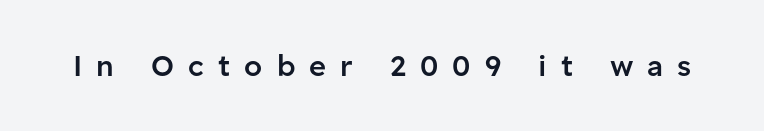
{"serif": "no", "italic": "no", "bold": "semi", "weight": "semibold", "width": "normal", "stroke_contrast": "low", "x_height": "medium", "monospaced": "no", "underline": "no", "letter_spacing": "wide", "letter_spacing_em": 0.49, "glyph_px": 29}
